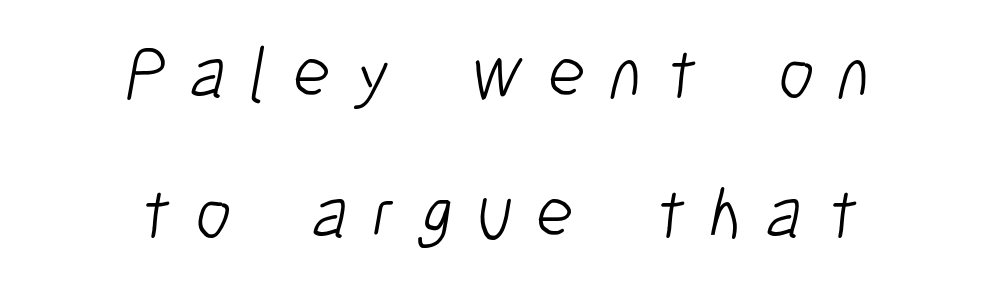
Q: Is the text bold? A: No.
Q: Is the typeface a serif or a sans-serif typeface? A: Sans-serif.
Q: Is the text underlined? A: No.
Q: How is the paragraph aligned? A: Centered.
Q: Is the spacing between letters normal or unusually wide? A: Unusually wide.
Q: Is the spacing between lines tight, normal or loose? A: Loose.
Q: Width (condensed, normal, or wide)? A: Condensed.
Q: Stroke contrast? A: Low.
Q: x-height? A: Medium.
Q: Monospaced? A: No.
